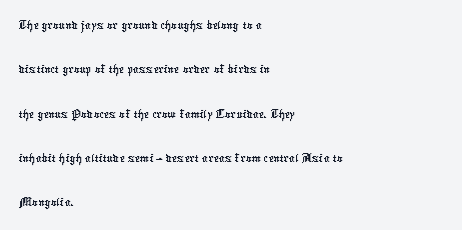
{"serif": "no", "width": "condensed", "stroke_contrast": "low", "x_height": "medium", "monospaced": "no", "underline": "no", "align": "left", "line_spacing": "normal", "line_spacing_ratio": 1.53, "letter_spacing": "normal", "letter_spacing_em": 0.0, "glyph_px": 29}
